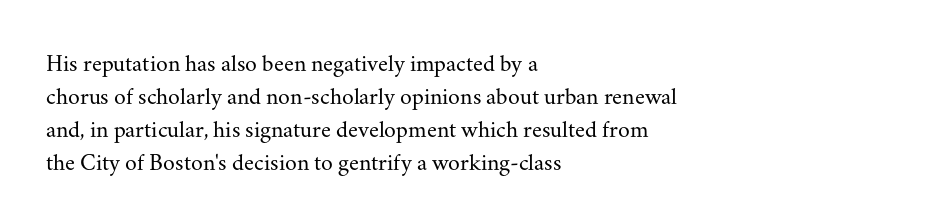
The image shows 24 px text type, upright; set left-aligned, normal line spacing (1.37x), normal letter spacing, not underlined.
